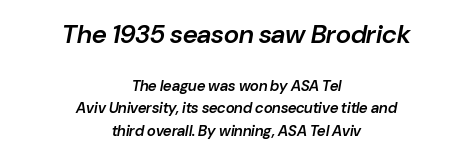
Q: Is the text bold? A: Semi-bold.
Q: Is the text italic (slanted)? A: Yes, it leans right by about 10 degrees.
Q: Is the text underlined? A: No.
Q: How is the paragraph aligned? A: Centered.
Q: Is the spacing between letters normal or unusually wide? A: Normal.
Q: Is the spacing between lines tight, normal or loose? A: Normal.
Q: Which block of text is set in a larger size, the first (top) or the second (bottom)? A: The first (top) one.
